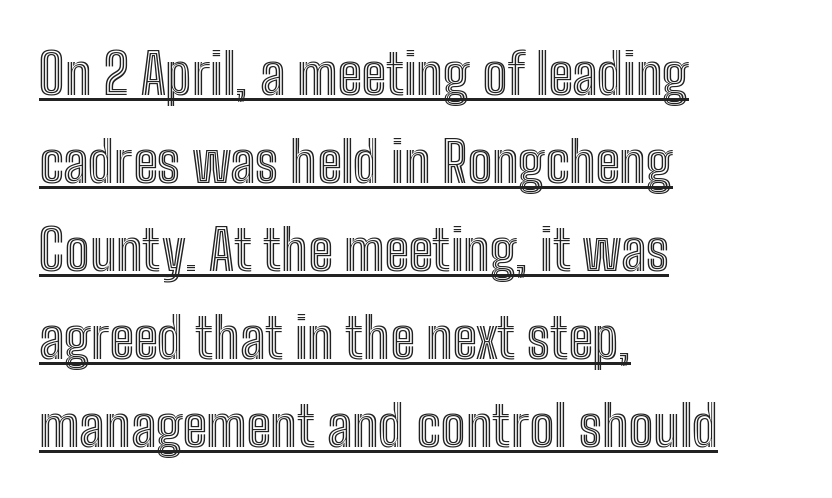
The typesetter has applied underlining to the passage shown. Looks like regular typesetting: each glyph gets only the width it needs. Summary of vertical rhythm: regular, with standard interline spacing. Notice how the passage keeps a crisp vertical edge on the left only.
